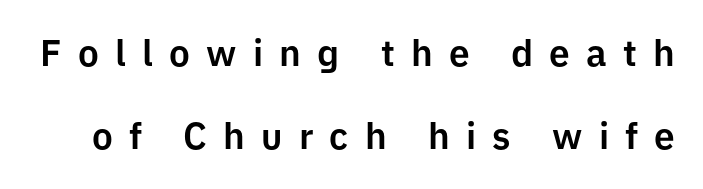
The image shows 37 px sans-serif type, upright; set loose line spacing (2.25x), unusually wide letter spacing (+0.44 em), not underlined; low stroke contrast and a medium x-height.
